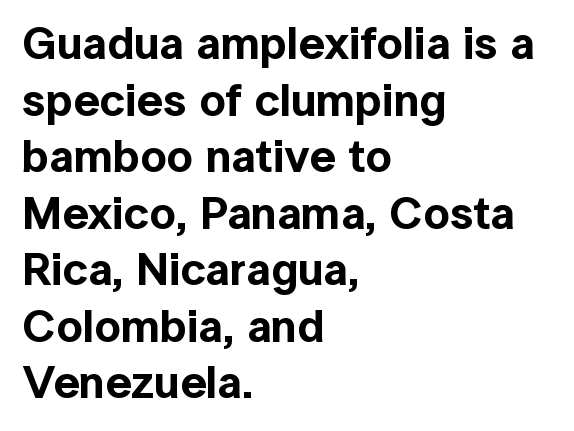
Q: Is the text italic (slanted)? A: No, it is upright.
Q: Is the typeface a serif or a sans-serif typeface? A: Sans-serif.
Q: Is the text underlined? A: No.
Q: How is the paragraph aligned? A: Left-aligned.
Q: Is the spacing between letters normal or unusually wide? A: Normal.
Q: Width (condensed, normal, or wide)? A: Normal.
Q: x-height? A: Medium.
Q: Monospaced? A: No.
